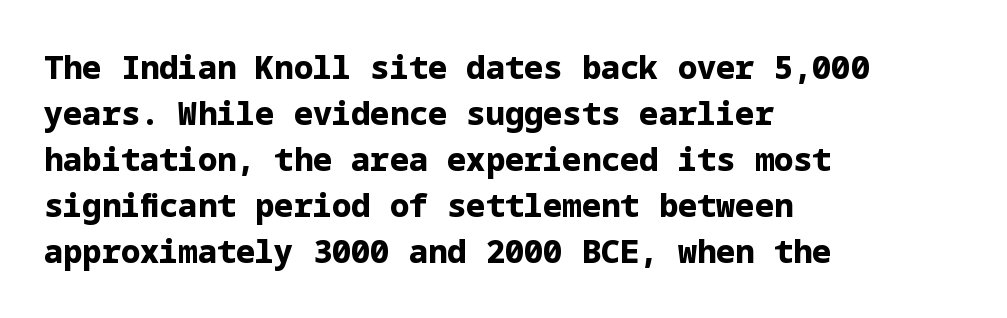
{"serif": "no", "italic": "no", "bold": "yes", "weight": "bold", "width": "normal", "stroke_contrast": "low", "x_height": "medium", "underline": "no", "align": "left", "line_spacing": "normal", "line_spacing_ratio": 1.44, "letter_spacing": "normal", "letter_spacing_em": 0.0, "glyph_px": 32}
